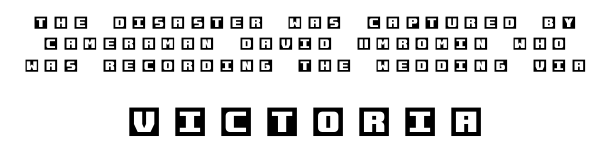
Q: Is the text italic (slanted)? A: No, it is upright.
Q: Is the text underlined? A: No.
Q: How is the paragraph aligned? A: Centered.
Q: Is the spacing between letters normal or unusually wide? A: Unusually wide.
Q: Is the spacing between lines tight, normal or loose? A: Normal.
Q: Which block of text is set in a larger size, the first (top) or the second (bottom)? A: The second (bottom) one.
Q: Width (condensed, normal, or wide)? A: Normal.
Q: x-height? A: Large.
